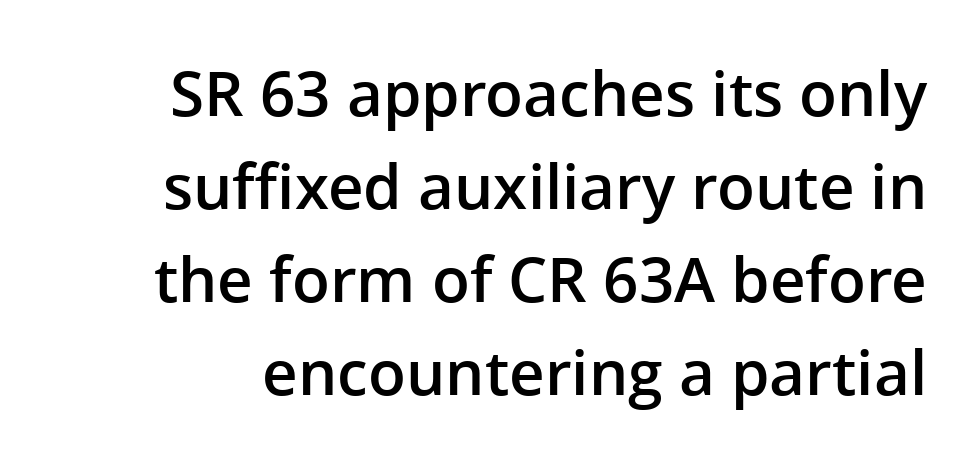
Q: Is the text bold? A: Semi-bold.
Q: Is the text italic (slanted)? A: No, it is upright.
Q: Is the typeface a serif or a sans-serif typeface? A: Sans-serif.
Q: Is the text underlined? A: No.
Q: Is the spacing between letters normal or unusually wide? A: Normal.
Q: Is the spacing between lines tight, normal or loose? A: Normal.
Q: Width (condensed, normal, or wide)? A: Normal.
Q: Stroke contrast? A: Low.
Q: x-height? A: Medium.
Q: Monospaced? A: No.
